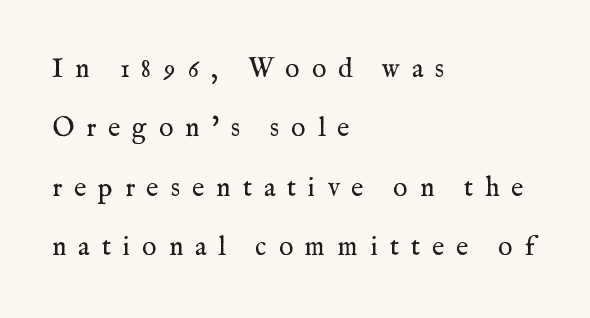
The image shows 27 px text type, upright; set left-aligned, loose line spacing (2.2x), unusually wide letter spacing (+0.44 em), not underlined.
